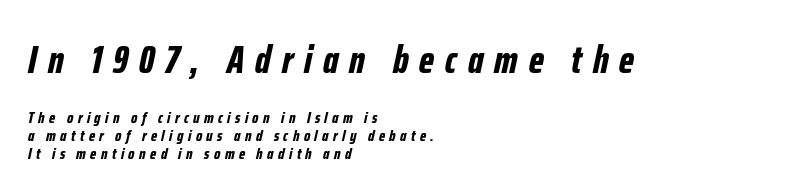
{"italic": "yes", "lean": "right", "slant_degrees": 12, "bold": "yes", "weight": "bold", "width": "condensed", "stroke_contrast": "low", "x_height": "medium", "monospaced": "no", "underline": "no", "align": "left", "line_spacing": "tight", "line_spacing_ratio": 1.14, "letter_spacing": "wide", "letter_spacing_em": 0.28, "larger_block": "first", "size_ratio": 2.44, "glyph_px": 39}
